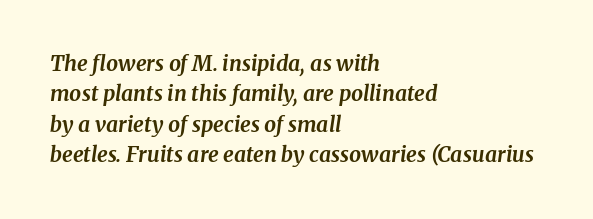
The image shows 21 px bold type, italic (leaning right); set left-aligned, normal line spacing (1.45x), normal letter spacing, not underlined.
